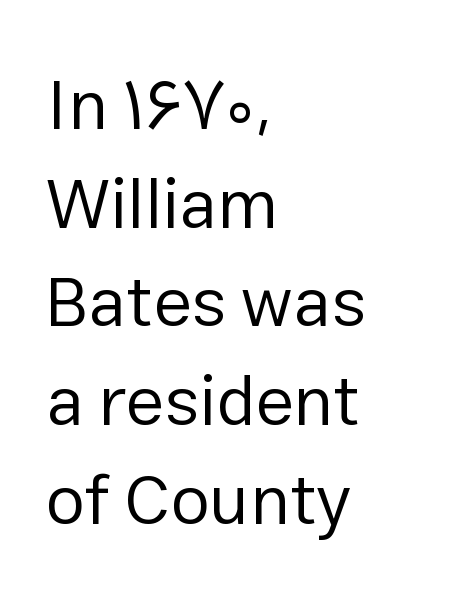
{"serif": "no", "italic": "no", "bold": "no", "weight": "regular", "width": "normal", "stroke_contrast": "low", "x_height": "medium", "monospaced": "no", "underline": "no", "align": "left", "line_spacing": "normal", "line_spacing_ratio": 1.41, "letter_spacing": "normal", "letter_spacing_em": 0.0, "glyph_px": 70}
